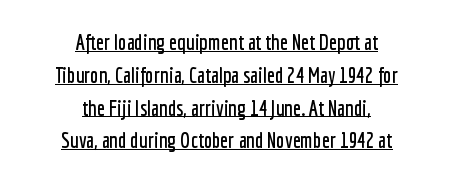
Q: Is the text italic (slanted)? A: No, it is upright.
Q: Is the text underlined? A: Yes.
Q: How is the paragraph aligned? A: Centered.
Q: Is the spacing between letters normal or unusually wide? A: Normal.
Q: Is the spacing between lines tight, normal or loose? A: Normal.
